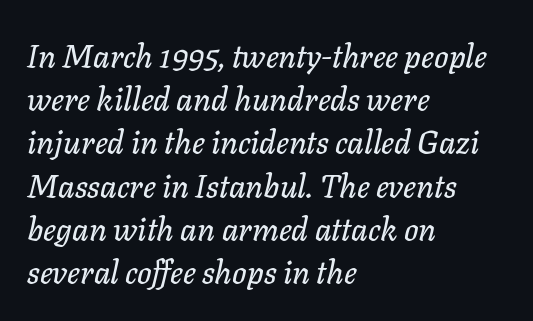
{"italic": "yes", "lean": "right", "slant_degrees": 11, "width": "normal", "stroke_contrast": "low", "x_height": "medium", "monospaced": "no", "underline": "no", "align": "left", "line_spacing": "normal", "line_spacing_ratio": 1.35, "letter_spacing": "normal", "letter_spacing_em": 0.0, "glyph_px": 32}
